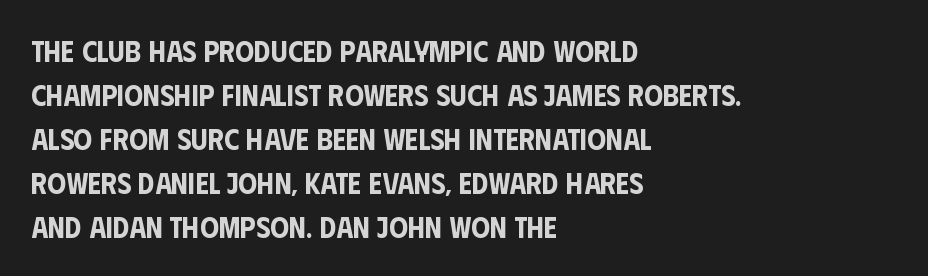
Reading down the block, your eye returns to a fixed left position each line. Tracking value appears to be zero — textbook default spacing. The space directly below the letters is spotless. If you measured baseline to baseline, you'd find a middling distance. Nothing sits at the stroke ends, so this counts as sans-serif. Posture: straight, roman, zero tilt.
